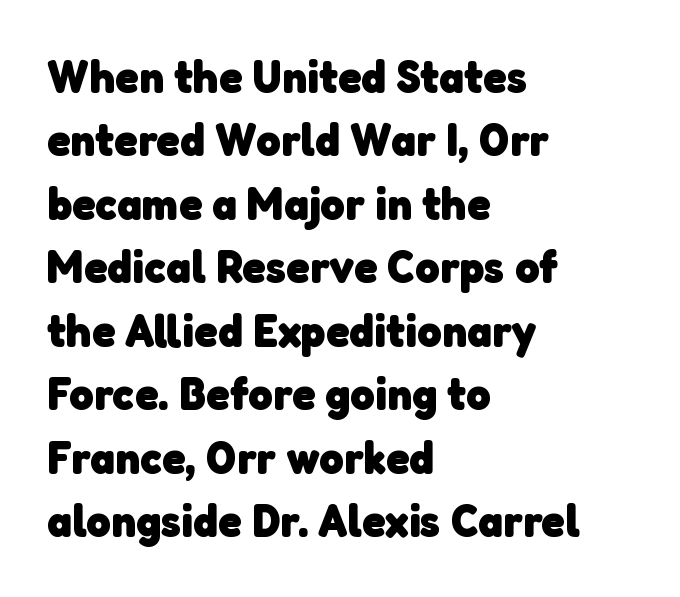
The gap between lines stays unmarked. The typesetter chose a ragged-right arrangement here. Weight check: bold — yes, fully. Typographically, this falls in the sans-serif category. Honestly, the row spacing looks completely unremarkable. Short note: letters normally spaced.
